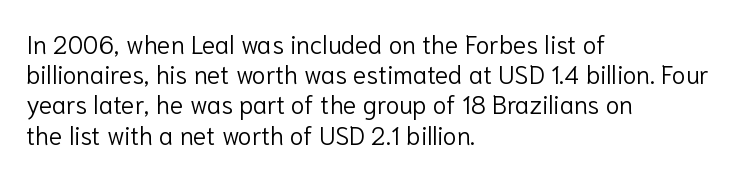
{"italic": "no", "bold": "no", "underline": "no", "align": "left", "line_spacing_ratio": 1.21, "letter_spacing": "normal", "letter_spacing_em": 0.0, "glyph_px": 25}
